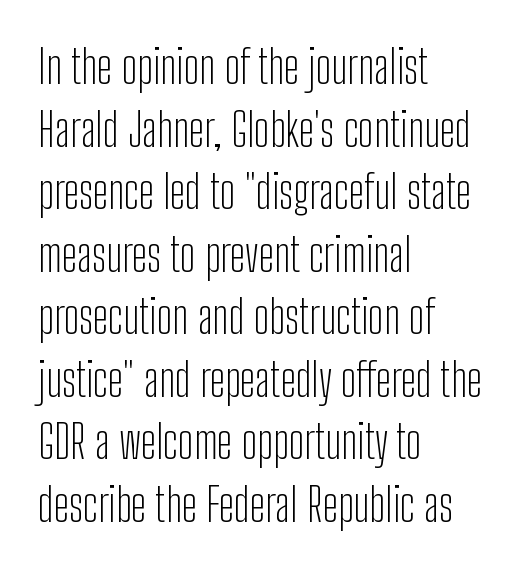
Q: Is the text bold? A: No.
Q: Is the text italic (slanted)? A: No, it is upright.
Q: Is the typeface a serif or a sans-serif typeface? A: Sans-serif.
Q: Is the text underlined? A: No.
Q: How is the paragraph aligned? A: Left-aligned.
Q: Is the spacing between letters normal or unusually wide? A: Normal.
Q: Is the spacing between lines tight, normal or loose? A: Normal.
Q: Width (condensed, normal, or wide)? A: Condensed.
Q: Stroke contrast? A: Low.
Q: x-height? A: Medium.
Q: Monospaced? A: No.
